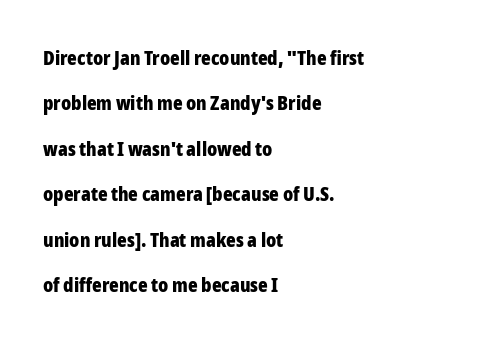
Q: Is the text bold? A: Yes.
Q: Is the text italic (slanted)? A: No, it is upright.
Q: Is the text underlined? A: No.
Q: How is the paragraph aligned? A: Left-aligned.
Q: Is the spacing between letters normal or unusually wide? A: Normal.
Q: Is the spacing between lines tight, normal or loose? A: Loose.
